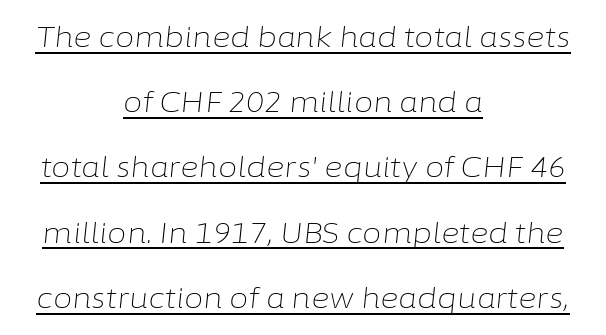
{"italic": "yes", "lean": "right", "slant_degrees": 6, "bold": "no", "weight": "light", "width": "normal", "stroke_contrast": "low", "x_height": "medium", "monospaced": "no", "underline": "yes", "align": "center", "line_spacing": "loose", "line_spacing_ratio": 2.33, "letter_spacing": "normal", "letter_spacing_em": 0.0, "glyph_px": 28}
